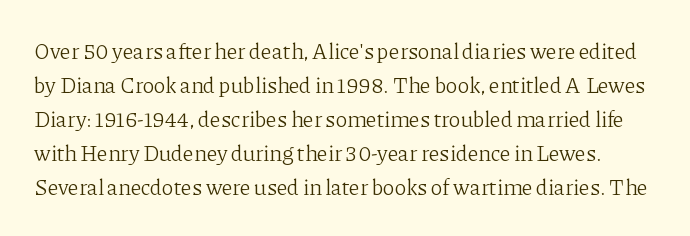
Q: Is the text bold? A: No.
Q: Is the text italic (slanted)? A: No, it is upright.
Q: Is the text underlined? A: No.
Q: Is the spacing between letters normal or unusually wide? A: Normal.
Q: Is the spacing between lines tight, normal or loose? A: Normal.
